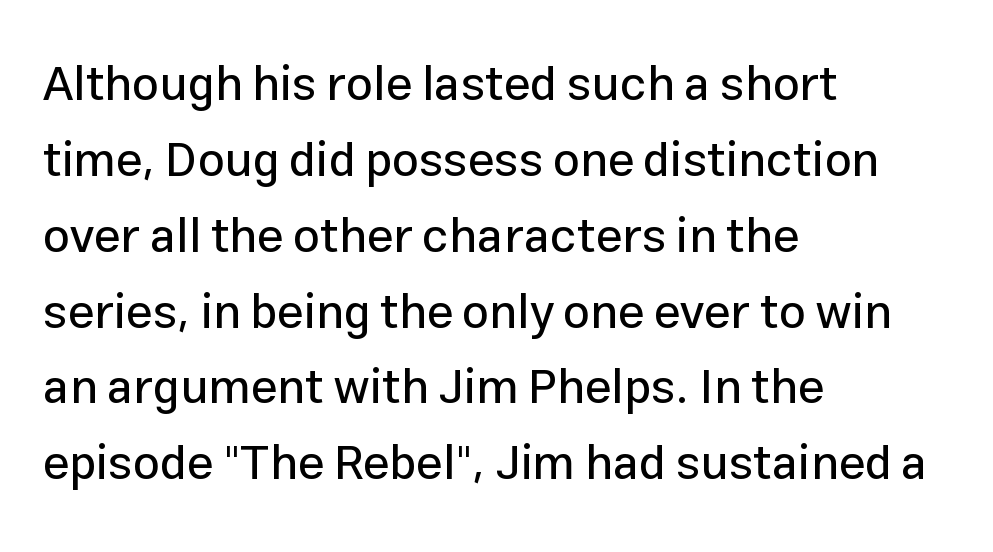
Q: Is the text italic (slanted)? A: No, it is upright.
Q: Is the typeface a serif or a sans-serif typeface? A: Sans-serif.
Q: Is the text underlined? A: No.
Q: How is the paragraph aligned? A: Left-aligned.
Q: Is the spacing between letters normal or unusually wide? A: Normal.
Q: Is the spacing between lines tight, normal or loose? A: Normal.
Q: Width (condensed, normal, or wide)? A: Normal.
Q: Stroke contrast? A: Low.
Q: x-height? A: Medium.
Q: Monospaced? A: No.
